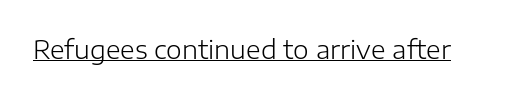
{"italic": "no", "bold": "no", "underline": "yes", "letter_spacing": "normal", "letter_spacing_em": 0.0, "glyph_px": 25}
